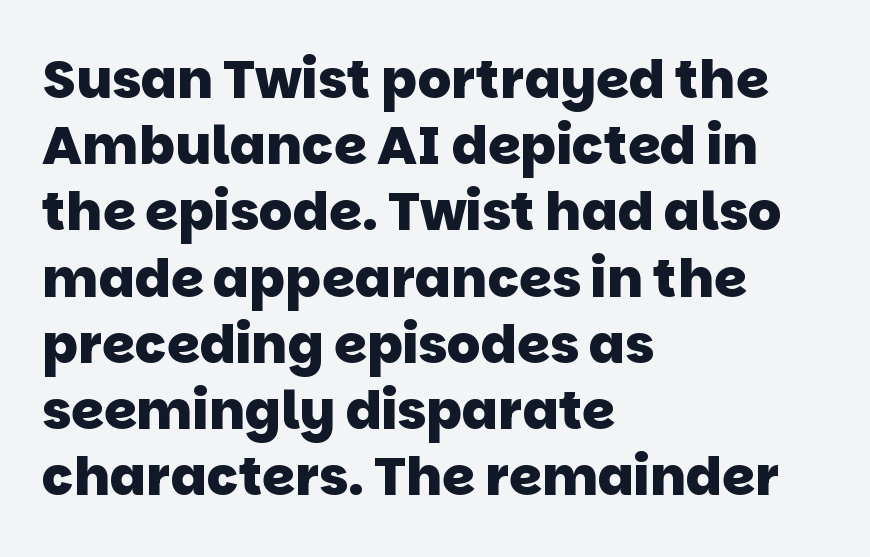
The image shows 53 px heavy sans-serif type; set left-aligned, normal line spacing (1.25x), normal letter spacing, not underlined; low stroke contrast and a large x-height.
